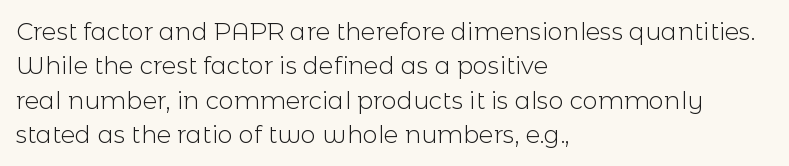
Vertical stems look standard width or narrower in stroke. Default kerning and tracking; the words read as compact shapes. These lines are set flush left with a ragged right edge. The baseline area is clear.
